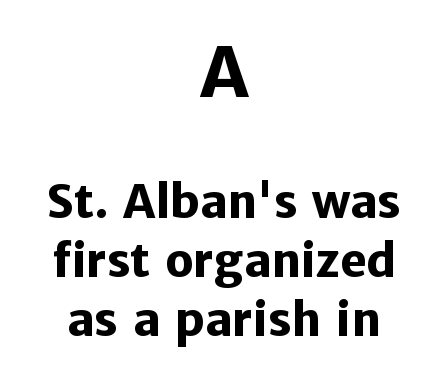
The image shows 68 px heavy sans-serif type, upright; set centered, normal line spacing (1.31x), normal letter spacing, not underlined; the first (top) block is 1.51x larger; low stroke contrast and a medium x-height.
